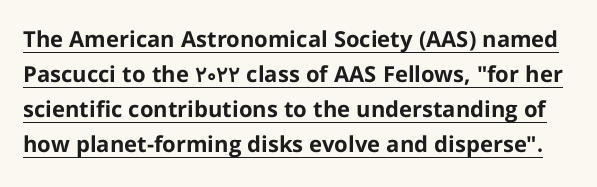
Evenly set lines give the paragraph a standard silhouette. The axis of the letterforms is exactly vertical. Underlining? Definitely there. A dark, heavy texture on the line: the type is bold. Words appear dense and cohesive because spacing is normal.
